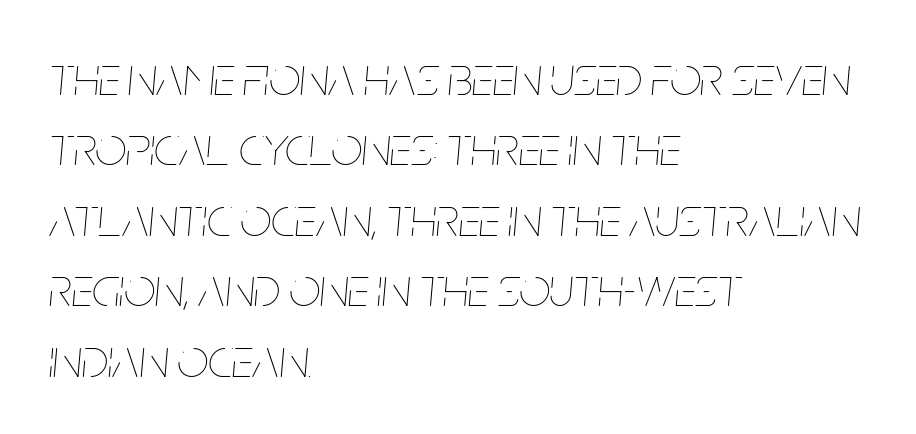
Each stroke keeps to a modest, everyday thickness or less. Caption: standard tracking, unaltered. Think of a printed novel: that variable character pitch is what you see here. The letters are slanted; this is an italic face. Each row of text sits above clean, open space.
